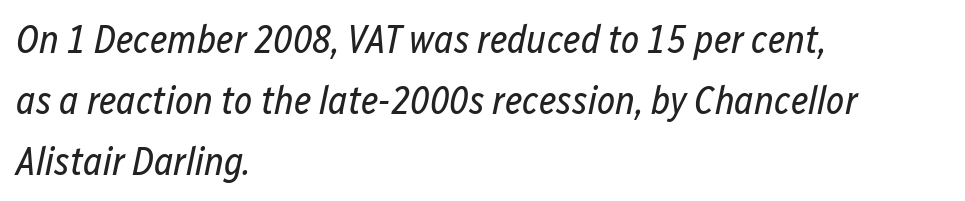
Q: Is the text bold? A: No.
Q: Is the text italic (slanted)? A: Yes, it leans right by about 12 degrees.
Q: Is the text underlined? A: No.
Q: How is the paragraph aligned? A: Left-aligned.
Q: Is the spacing between letters normal or unusually wide? A: Normal.
Q: Is the spacing between lines tight, normal or loose? A: Normal.
Q: Width (condensed, normal, or wide)? A: Condensed.
Q: Stroke contrast? A: Low.
Q: x-height? A: Medium.
Q: Monospaced? A: No.
